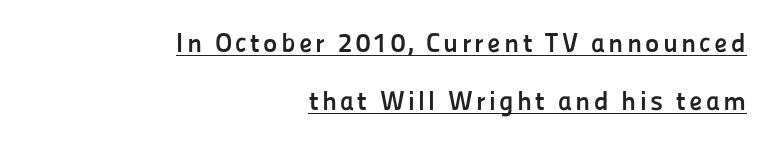
Whoever set this chose breathing room over compactness in the vertical rhythm. A student would call this right alignment; a typographer would say flush right, rag left. Strong, thick strokes mark this as bold type. Has an underline been added? It has.
